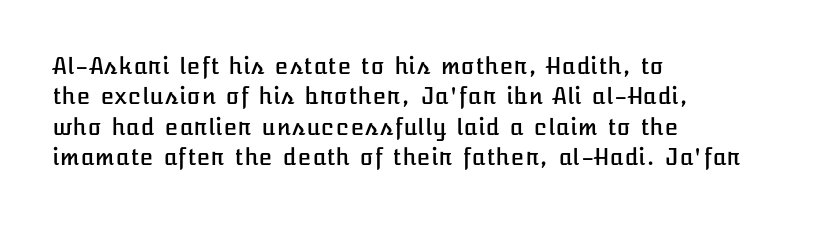
{"italic": "no", "underline": "no", "align": "left", "line_spacing": "normal", "line_spacing_ratio": 1.38, "letter_spacing": "normal", "letter_spacing_em": 0.0, "glyph_px": 22}
